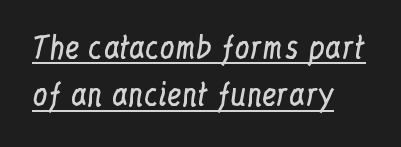
Q: Is the text bold? A: No.
Q: Is the text italic (slanted)? A: Yes.
Q: Is the typeface a serif or a sans-serif typeface? A: Serif.
Q: Is the text underlined? A: Yes.
Q: How is the paragraph aligned? A: Left-aligned.
Q: Is the spacing between letters normal or unusually wide? A: Normal.
Q: Is the spacing between lines tight, normal or loose? A: Normal.
Q: Width (condensed, normal, or wide)? A: Condensed.
Q: Stroke contrast? A: Low.
Q: x-height? A: Medium.
Q: Monospaced? A: No.
